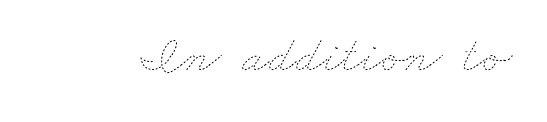
The image shows 51 px thin, wide type; set normal letter spacing, not underlined; low stroke contrast and a small x-height.
